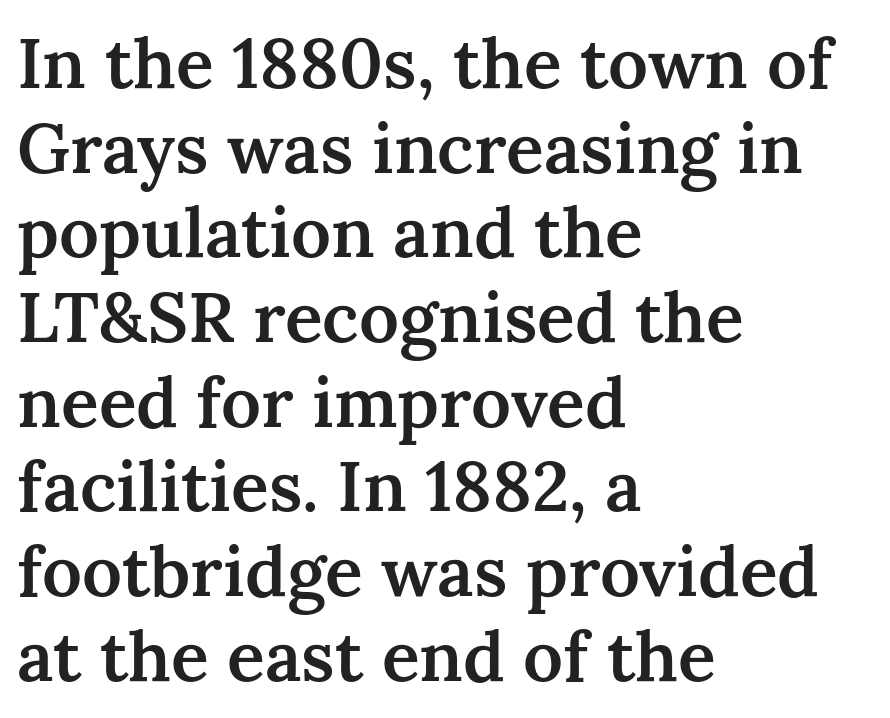
{"serif": "yes", "italic": "no", "bold": "semi", "weight": "semibold", "width": "normal", "stroke_contrast": "medium", "x_height": "medium", "monospaced": "no", "underline": "no", "align": "left", "line_spacing_ratio": 1.21, "letter_spacing": "normal", "letter_spacing_em": 0.0, "glyph_px": 70}
